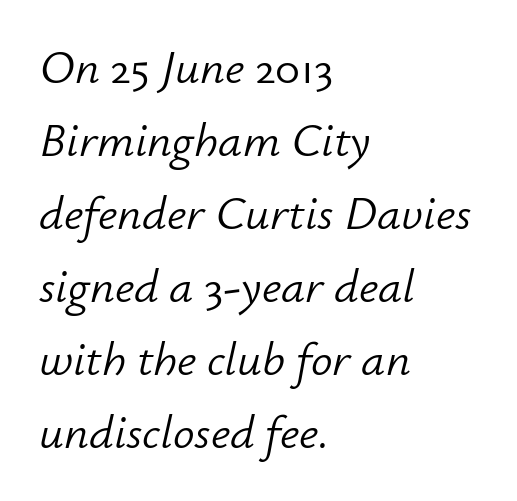
The image shows 48 px light type, italic (leaning right); set left-aligned, normal line spacing (1.52x), normal letter spacing, not underlined; low stroke contrast and a small x-height.
